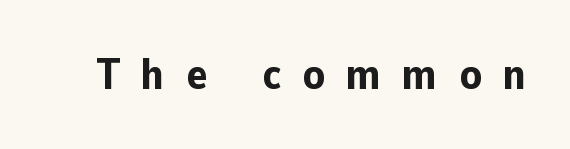
Characters follow at a spacing far wider than the type designer built in. Underlining? Definitely not there. Does the lettering tilt? It doesn't — this is upright. The face used here is a sans, in the tradition of grotesques and geometrics. Each glyph is drawn with heavy, bold strokes. The letters advance in unequal steps, a hallmark of proportional type.
